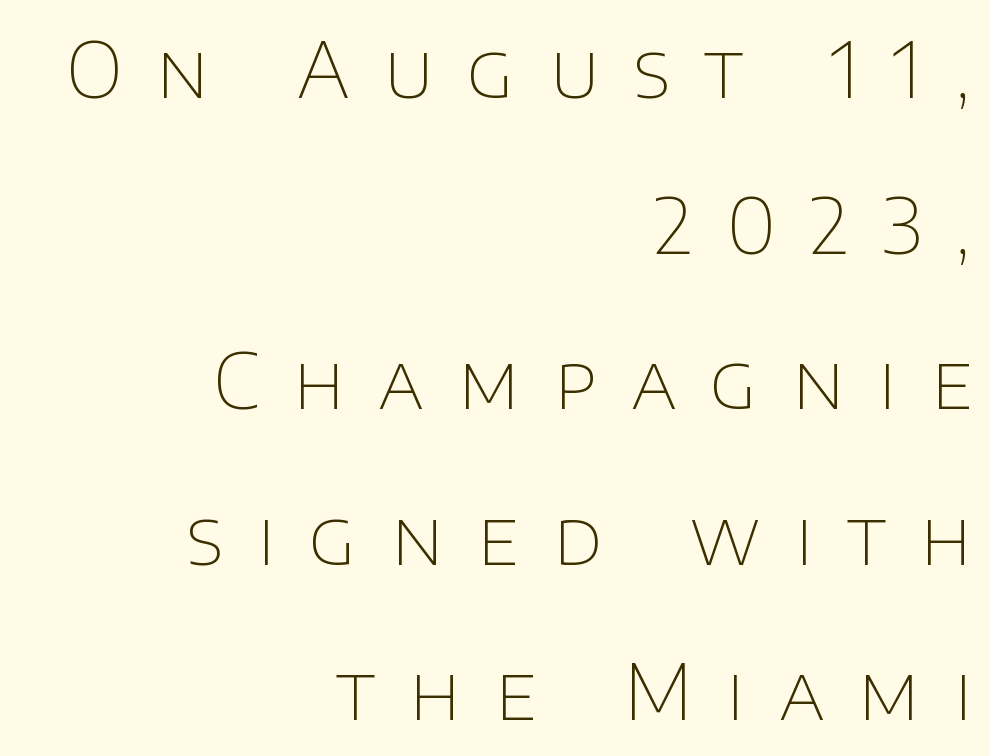
The image shows 77 px thin sans-serif type, upright; set right-aligned, loose line spacing (2.02x), unusually wide letter spacing (+0.44 em), not underlined; low stroke contrast and a large x-height.
